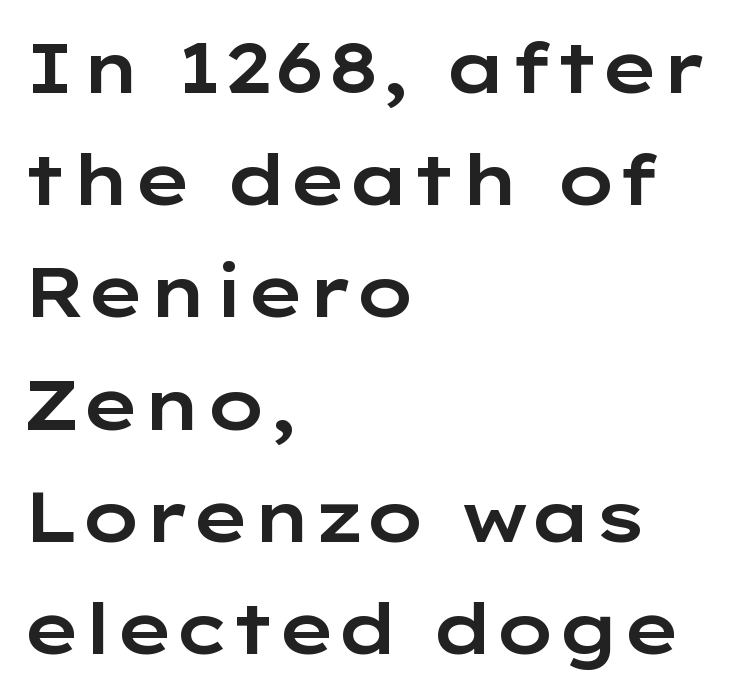
The image shows 71 px wide sans-serif type, upright; set left-aligned, normal line spacing (1.58x), normal letter spacing, not underlined; low stroke contrast and a medium x-height.
